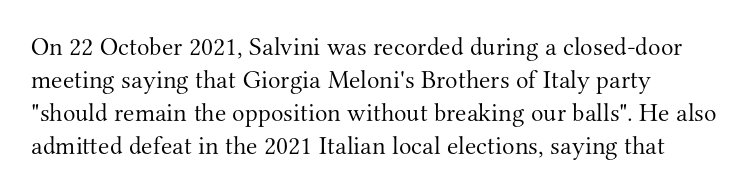
Q: Is the text bold? A: No.
Q: Is the text italic (slanted)? A: No, it is upright.
Q: Is the text underlined? A: No.
Q: Is the spacing between letters normal or unusually wide? A: Normal.
Q: Is the spacing between lines tight, normal or loose? A: Normal.
